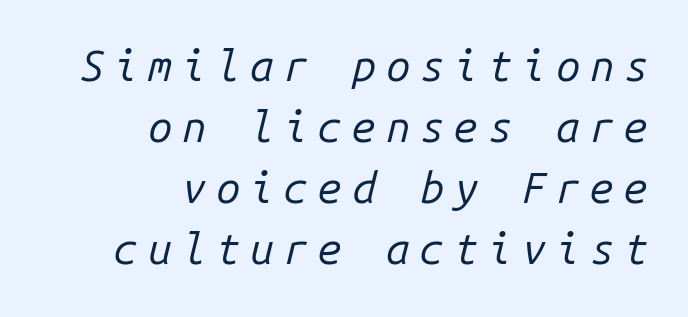
The image shows 43 px regular-weight type, italic (leaning right), monospaced; set right-aligned, normal line spacing (1.42x), unusually wide letter spacing (+0.23 em), not underlined; low stroke contrast and a medium x-height.
